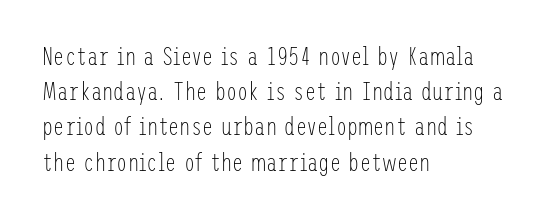
Weight: not bold — regular or lighter. Summary of vertical rhythm: regular, with standard interline spacing. Italic? Not at all — the glyphs are vertical. Words appear dense and cohesive because spacing is normal. Glance below the letters and you will spot only blank space.
